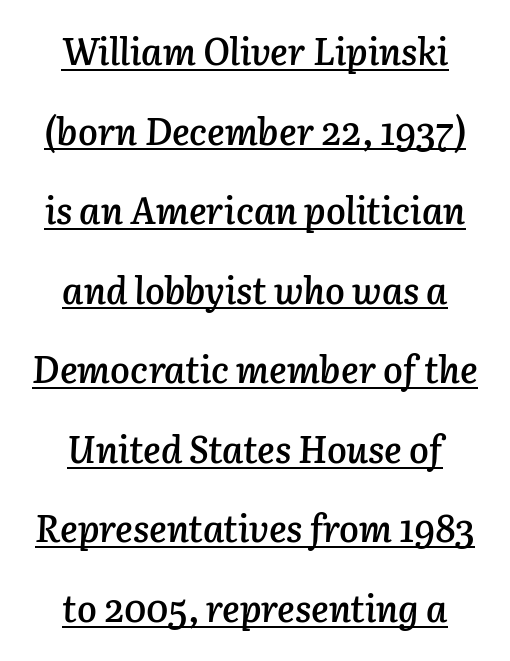
{"italic": "yes", "lean": "right", "slant_degrees": 3, "bold": "semi", "weight": "semibold", "width": "normal", "stroke_contrast": "low", "x_height": "medium", "monospaced": "no", "underline": "yes", "line_spacing": "loose", "line_spacing_ratio": 2.15, "letter_spacing": "normal", "letter_spacing_em": 0.0, "glyph_px": 37}
